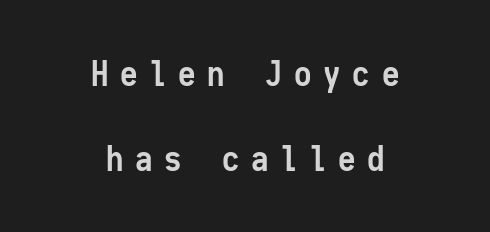
The image shows 35 px semibold, condensed sans-serif type, upright, monospaced; set centered, loose line spacing (2.42x), unusually wide letter spacing (+0.33 em), not underlined; low stroke contrast and a medium x-height.
